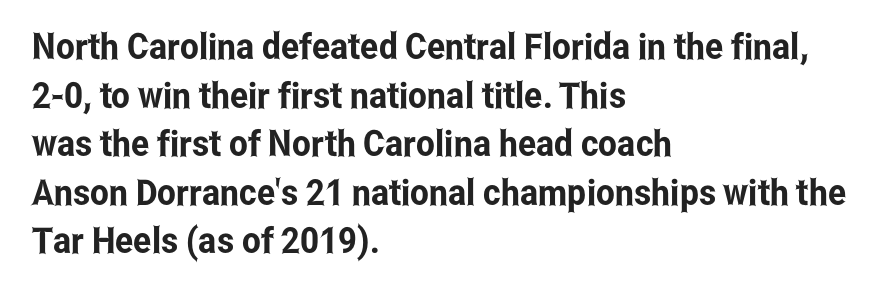
{"serif": "no", "italic": "no", "width": "condensed", "stroke_contrast": "low", "x_height": "medium", "monospaced": "no", "underline": "no", "align": "left", "line_spacing": "normal", "line_spacing_ratio": 1.35, "letter_spacing": "normal", "letter_spacing_em": 0.0, "glyph_px": 36}
